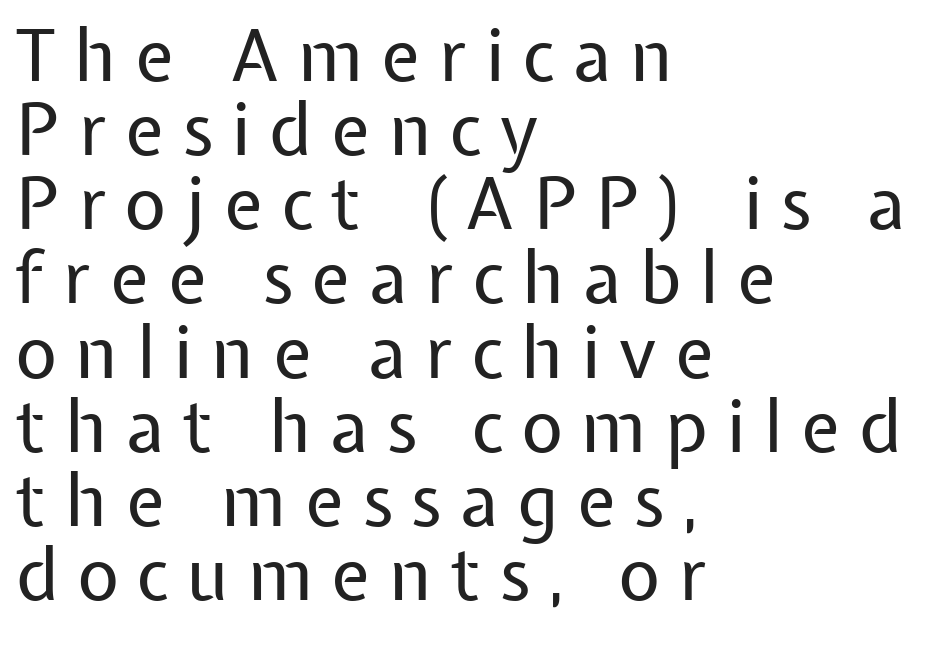
The image shows 72 px regular-weight sans-serif type, upright; set left-aligned, tight line spacing (1.03x), unusually wide letter spacing (+0.26 em), not underlined; low stroke contrast and a medium x-height.
